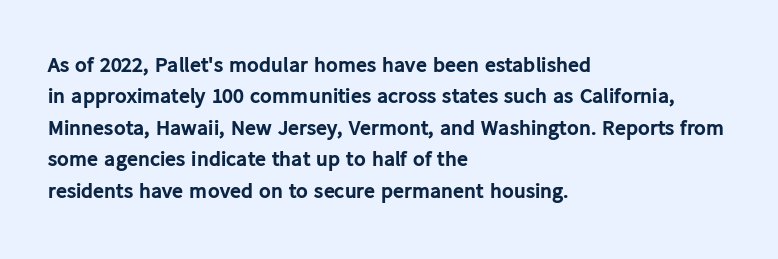
Q: Is the text bold? A: Yes.
Q: Is the text italic (slanted)? A: No, it is upright.
Q: Is the text underlined? A: No.
Q: How is the paragraph aligned? A: Left-aligned.
Q: Is the spacing between letters normal or unusually wide? A: Normal.
Q: Is the spacing between lines tight, normal or loose? A: Normal.
